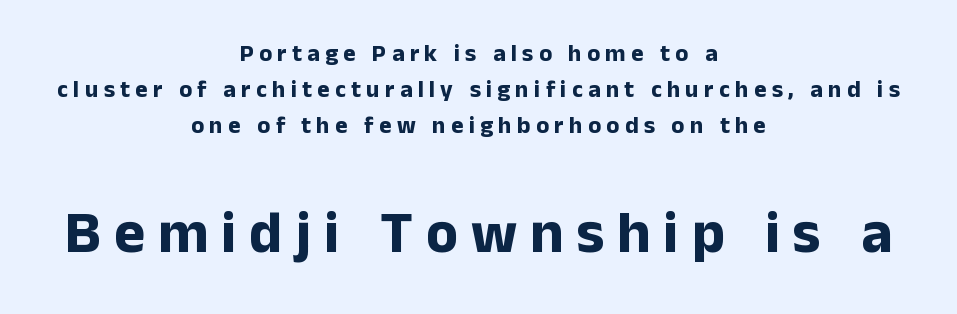
The image shows 59 px bold sans-serif type, upright; set centered, normal line spacing (1.5x), unusually wide letter spacing (+0.22 em), not underlined; the second (bottom) block is 2.46x larger; low stroke contrast and a medium x-height.
